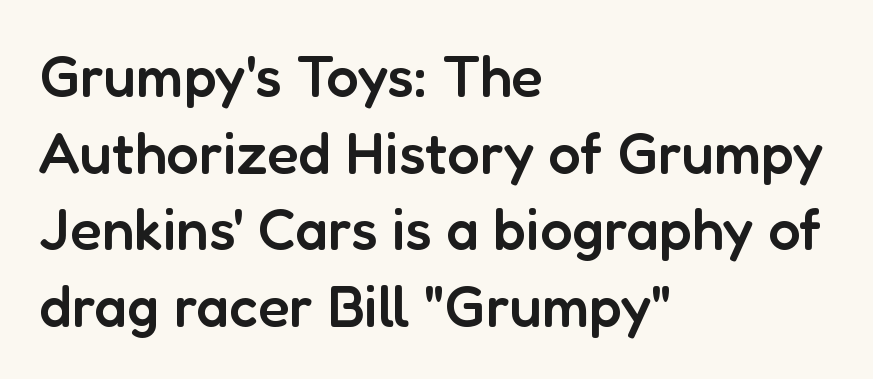
The image shows 58 px semibold sans-serif type, upright; set left-aligned, normal line spacing (1.32x), normal letter spacing, not underlined; low stroke contrast and a medium x-height.
